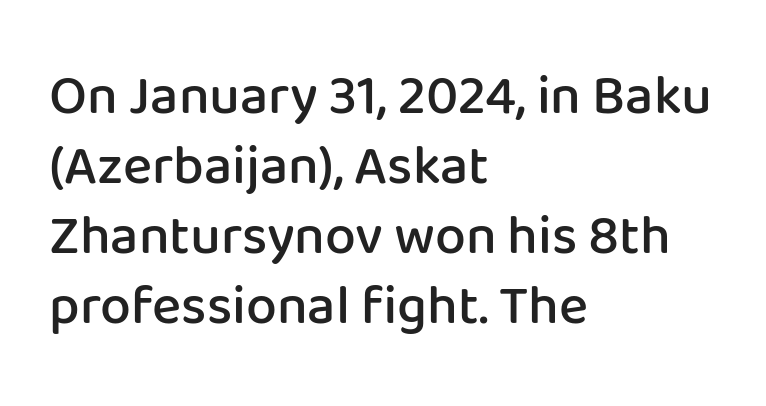
Q: Is the text bold? A: Semi-bold.
Q: Is the text italic (slanted)? A: No, it is upright.
Q: Is the typeface a serif or a sans-serif typeface? A: Sans-serif.
Q: Is the text underlined? A: No.
Q: How is the paragraph aligned? A: Left-aligned.
Q: Is the spacing between letters normal or unusually wide? A: Normal.
Q: Is the spacing between lines tight, normal or loose? A: Normal.
Q: Width (condensed, normal, or wide)? A: Normal.
Q: Stroke contrast? A: Low.
Q: x-height? A: Medium.
Q: Monospaced? A: No.
